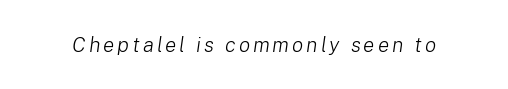
{"italic": "yes", "lean": "right", "slant_degrees": 8, "bold": "no", "underline": "no", "glyph_px": 21}
